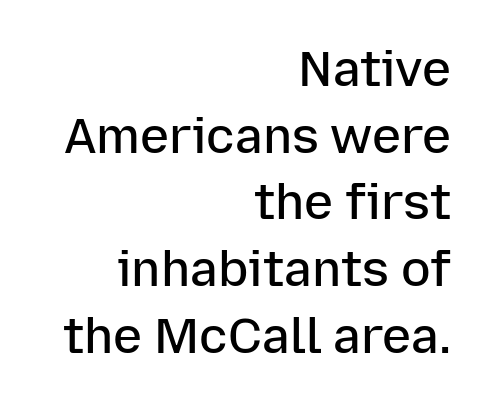
Q: Is the text bold? A: Semi-bold.
Q: Is the text italic (slanted)? A: No, it is upright.
Q: Is the typeface a serif or a sans-serif typeface? A: Sans-serif.
Q: Is the text underlined? A: No.
Q: How is the paragraph aligned? A: Right-aligned.
Q: Is the spacing between letters normal or unusually wide? A: Normal.
Q: Is the spacing between lines tight, normal or loose? A: Normal.
Q: Width (condensed, normal, or wide)? A: Normal.
Q: Stroke contrast? A: Low.
Q: x-height? A: Medium.
Q: Monospaced? A: No.
